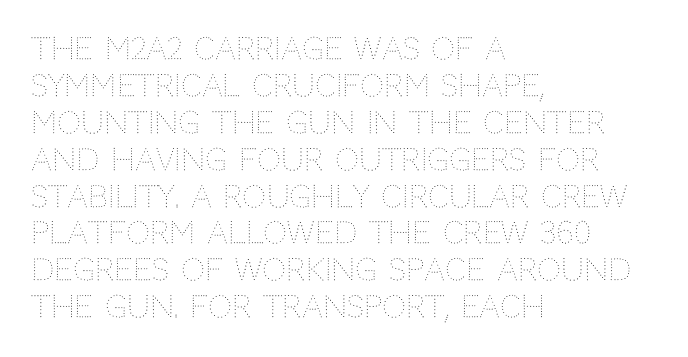
The passage shown is not bold in any degree. The glyphs are unaccompanied by any horizontal stroke below them. The axis of the letterforms is exactly vertical. Do the characters align in a grid? No, the font is proportional.
